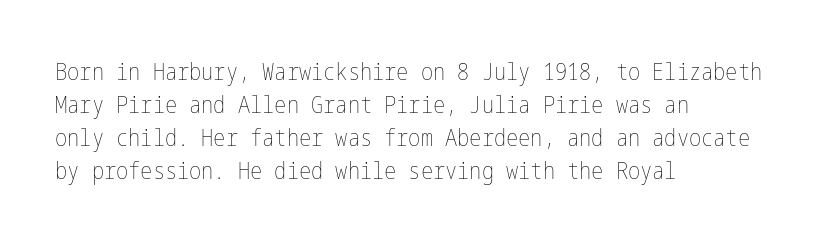
{"italic": "no", "bold": "no", "underline": "no", "align": "left", "line_spacing": "normal", "line_spacing_ratio": 1.43, "letter_spacing": "normal", "letter_spacing_em": 0.0, "glyph_px": 23}
